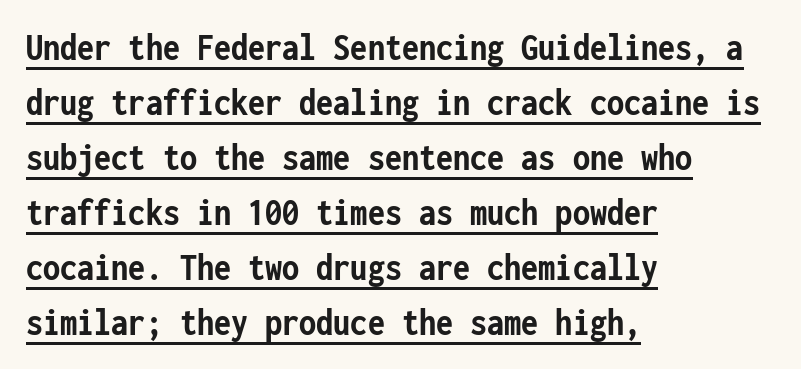
The image shows 39 px semibold, condensed sans-serif type, upright, monospaced; set left-aligned, normal line spacing (1.41x), normal letter spacing, underlined; low stroke contrast and a medium x-height.
